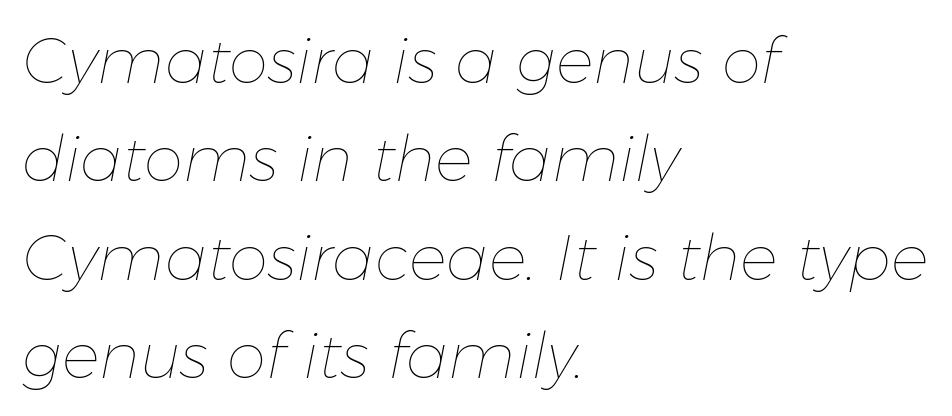
{"italic": "yes", "lean": "right", "slant_degrees": 11, "bold": "no", "weight": "thin", "width": "normal", "stroke_contrast": "low", "x_height": "medium", "monospaced": "no", "underline": "no", "align": "left", "line_spacing": "normal", "line_spacing_ratio": 1.56, "letter_spacing": "normal", "letter_spacing_em": 0.0, "glyph_px": 63}
